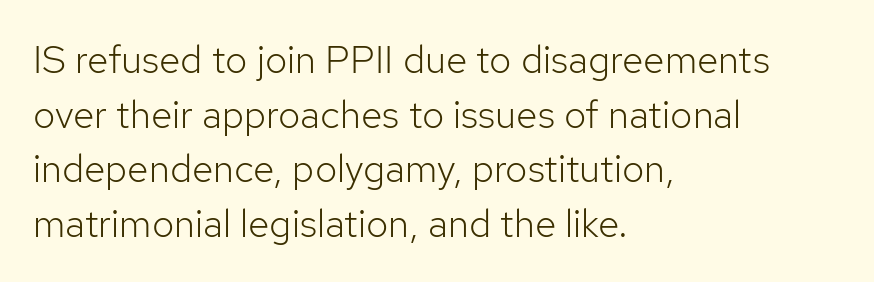
The image shows 39 px light sans-serif type, upright; set left-aligned, normal line spacing (1.4x), normal letter spacing, not underlined; low stroke contrast and a medium x-height.
